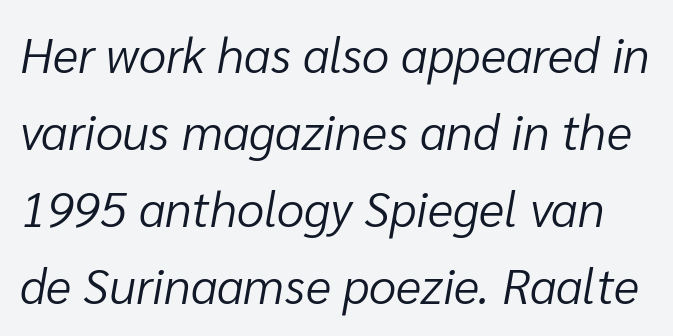
{"italic": "yes", "lean": "right", "slant_degrees": 10, "bold": "no", "weight": "light", "width": "normal", "stroke_contrast": "low", "x_height": "medium", "monospaced": "no", "underline": "no", "line_spacing": "normal", "line_spacing_ratio": 1.57, "letter_spacing": "normal", "letter_spacing_em": 0.0, "glyph_px": 49}
